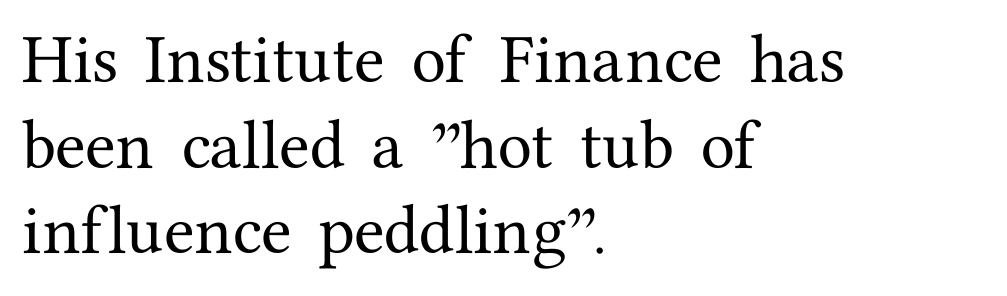
{"serif": "yes", "italic": "no", "width": "normal", "stroke_contrast": "medium", "x_height": "medium", "monospaced": "no", "underline": "no", "align": "left", "line_spacing": "normal", "line_spacing_ratio": 1.53, "letter_spacing": "normal", "letter_spacing_em": 0.0, "glyph_px": 56}
